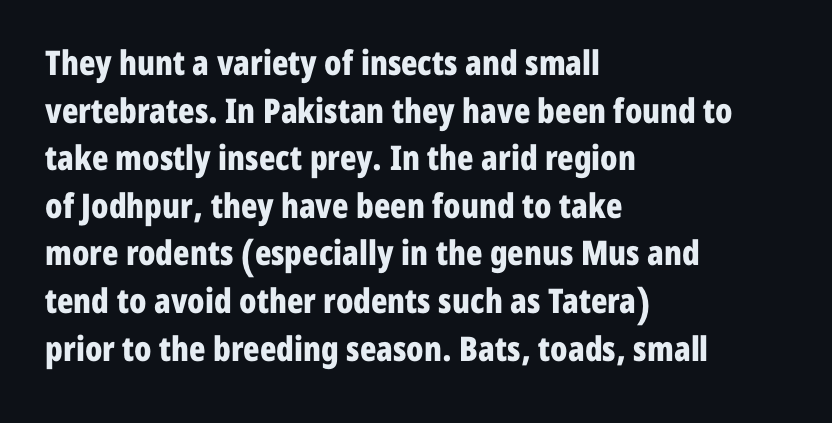
The image shows 34 px bold, condensed sans-serif type, upright; set left-aligned, normal line spacing (1.4x), normal letter spacing, not underlined; low stroke contrast and a medium x-height.
